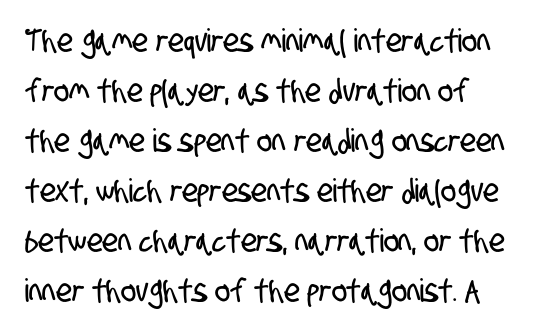
{"serif": "no", "width": "condensed", "stroke_contrast": "low", "x_height": "large", "monospaced": "no", "underline": "no", "line_spacing": "normal", "line_spacing_ratio": 1.56, "letter_spacing": "normal", "letter_spacing_em": 0.0, "glyph_px": 32}
